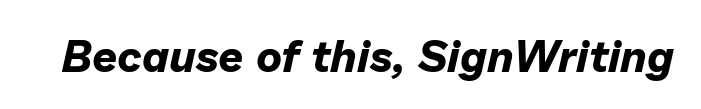
The image shows 44 px bold type, italic (leaning right); set normal letter spacing, not underlined; low stroke contrast and a medium x-height.
